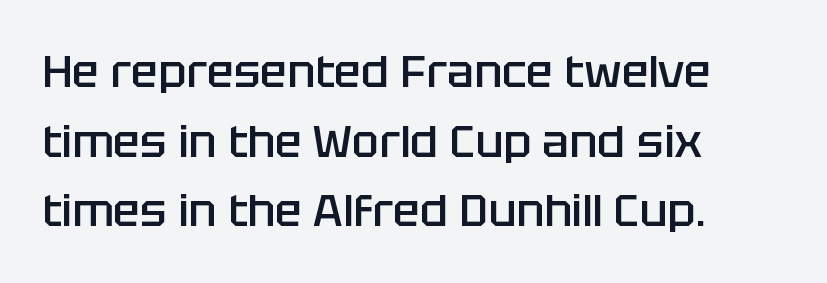
Q: Is the text bold? A: Semi-bold.
Q: Is the text italic (slanted)? A: No, it is upright.
Q: Is the typeface a serif or a sans-serif typeface? A: Sans-serif.
Q: Is the text underlined? A: No.
Q: How is the paragraph aligned? A: Left-aligned.
Q: Is the spacing between letters normal or unusually wide? A: Normal.
Q: Is the spacing between lines tight, normal or loose? A: Normal.
Q: Width (condensed, normal, or wide)? A: Normal.
Q: Stroke contrast? A: Low.
Q: x-height? A: Large.
Q: Monospaced? A: No.
